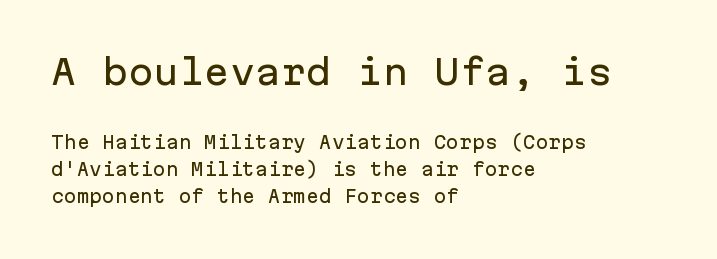
Q: Is the text italic (slanted)? A: No, it is upright.
Q: Is the typeface a serif or a sans-serif typeface? A: Sans-serif.
Q: Is the text underlined? A: No.
Q: How is the paragraph aligned? A: Left-aligned.
Q: Is the spacing between letters normal or unusually wide? A: Normal.
Q: Is the spacing between lines tight, normal or loose? A: Normal.
Q: Which block of text is set in a larger size, the first (top) or the second (bottom)? A: The first (top) one.
Q: Width (condensed, normal, or wide)? A: Normal.
Q: Stroke contrast? A: Low.
Q: x-height? A: Medium.
Q: Monospaced? A: Yes.
